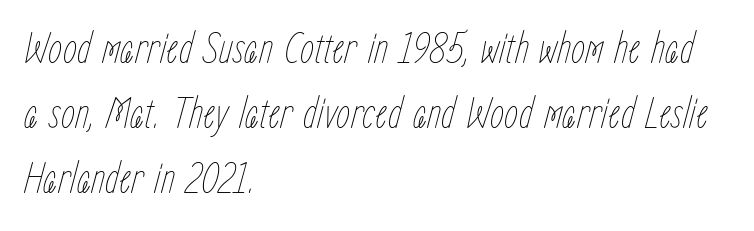
Q: Is the text bold? A: No.
Q: Is the text italic (slanted)? A: Yes, it leans right by about 15 degrees.
Q: Is the text underlined? A: No.
Q: How is the paragraph aligned? A: Left-aligned.
Q: Is the spacing between letters normal or unusually wide? A: Normal.
Q: Is the spacing between lines tight, normal or loose? A: Normal.
Q: Width (condensed, normal, or wide)? A: Condensed.
Q: Stroke contrast? A: Low.
Q: x-height? A: Medium.
Q: Monospaced? A: No.
